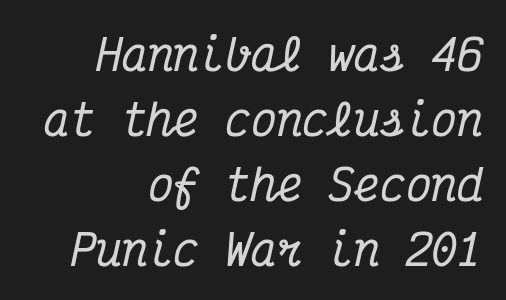
The image shows 43 px condensed serif type, italic (leaning right), monospaced; set right-aligned, normal line spacing (1.51x), normal letter spacing, not underlined; medium stroke contrast and a medium x-height.
